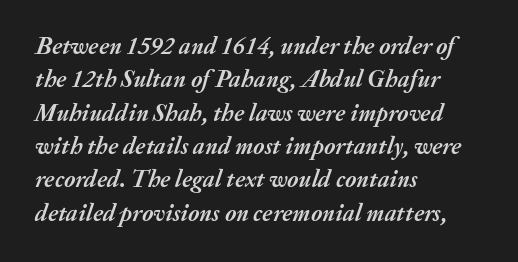
{"italic": "yes", "lean": "right", "slant_degrees": 20, "bold": "yes", "underline": "no", "align": "left", "line_spacing": "normal", "line_spacing_ratio": 1.39, "letter_spacing": "normal", "letter_spacing_em": 0.0, "glyph_px": 24}
